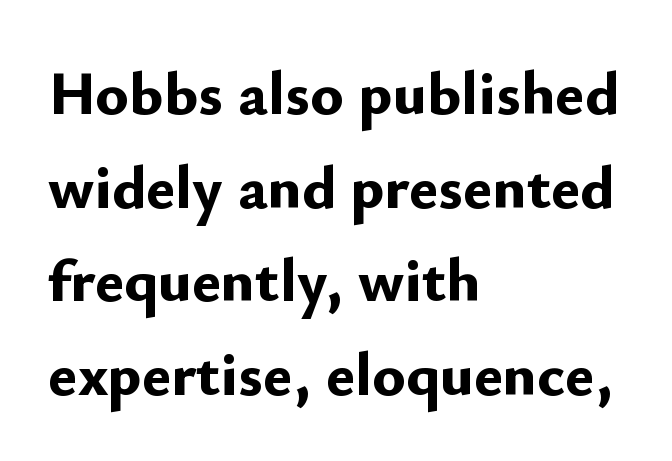
{"serif": "no", "italic": "no", "bold": "yes", "weight": "bold", "width": "normal", "stroke_contrast": "low", "x_height": "small", "monospaced": "no", "underline": "no", "align": "left", "line_spacing": "normal", "line_spacing_ratio": 1.51, "letter_spacing": "normal", "letter_spacing_em": 0.0, "glyph_px": 62}
